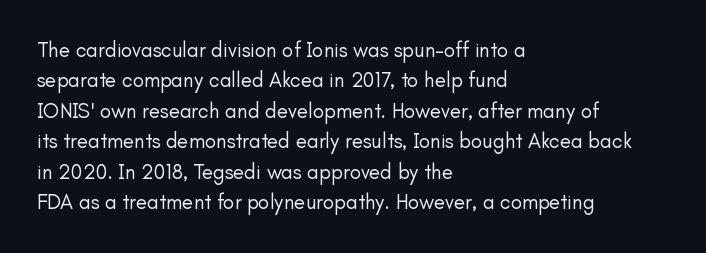
The image shows 21 px text type, upright; set left-aligned, normal line spacing (1.45x), normal letter spacing, not underlined.
